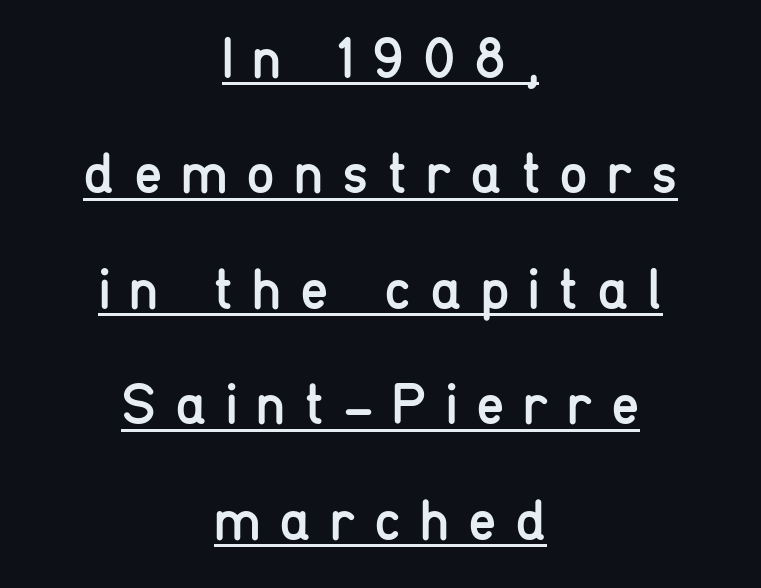
The image shows 58 px regular-weight, condensed sans-serif type, upright; set centered, loose line spacing (1.99x), unusually wide letter spacing (+0.32 em), underlined; low stroke contrast and a medium x-height.
